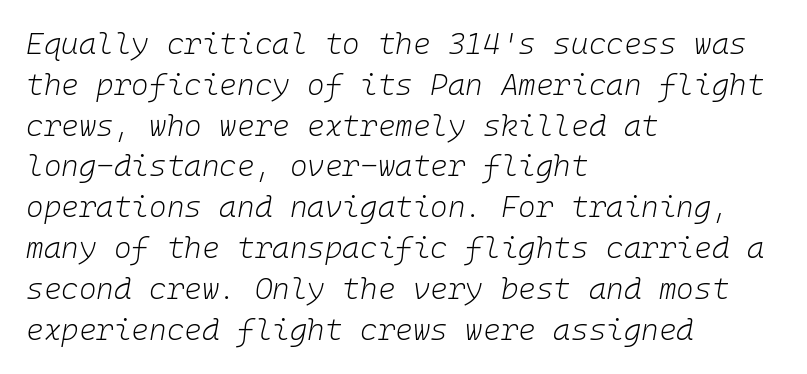
The strokes carry an ordinary text weight at most. This sample uses an oblique cut, with every glyph tilted off the vertical. Horizontal bands of white between lines are of average thickness. Descenders hang freely into open space. One-word summary of the alignment: left. Looks like terminal output: every glyph gets an equal slot.
